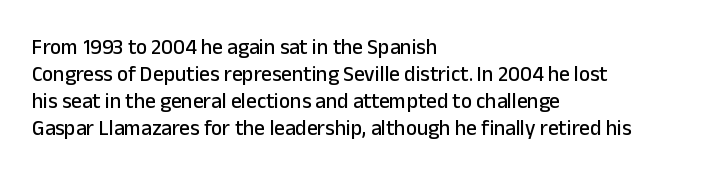
{"italic": "no", "underline": "no", "align": "left", "line_spacing": "normal", "line_spacing_ratio": 1.28, "letter_spacing": "normal", "letter_spacing_em": 0.0, "glyph_px": 21}
